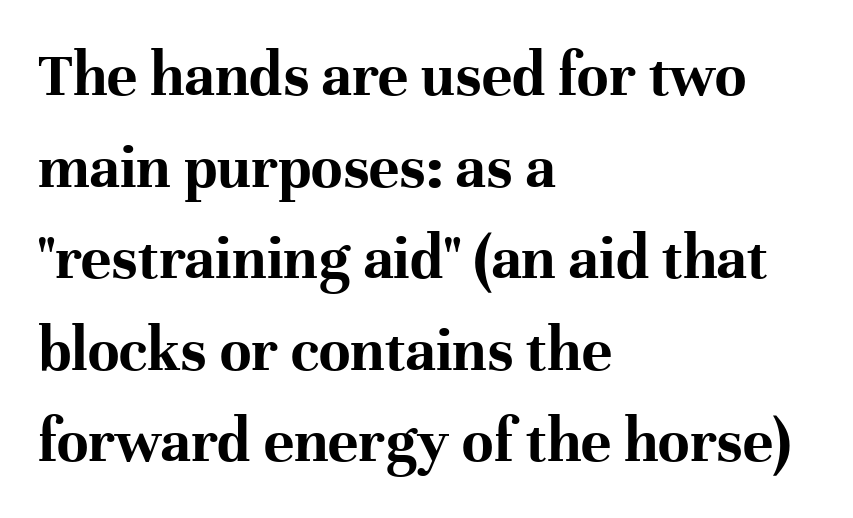
The image shows 64 px bold serif type, upright; set left-aligned, normal line spacing (1.43x), normal letter spacing, not underlined; high stroke contrast and a medium x-height.
